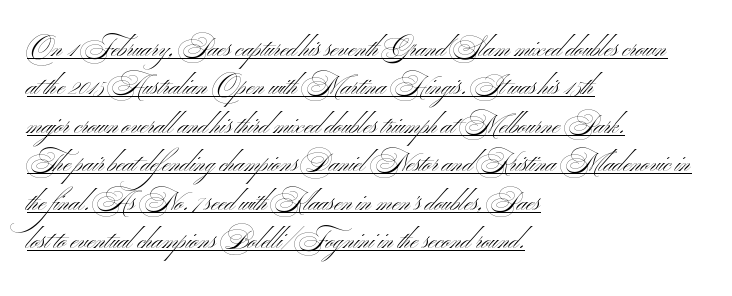
The image shows 25 px text type; set left-aligned, normal line spacing (1.54x), normal letter spacing, underlined.
